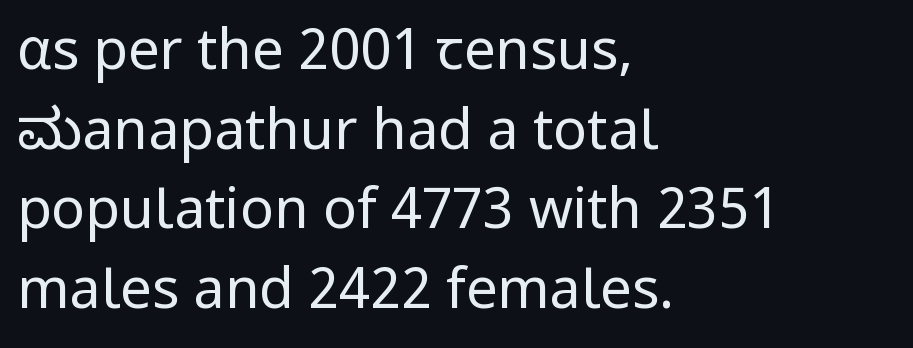
{"serif": "no", "italic": "no", "bold": "no", "weight": "regular", "width": "normal", "stroke_contrast": "low", "x_height": "medium", "monospaced": "no", "underline": "no", "align": "left", "line_spacing": "normal", "line_spacing_ratio": 1.42, "letter_spacing": "normal", "letter_spacing_em": 0.0, "glyph_px": 56}
